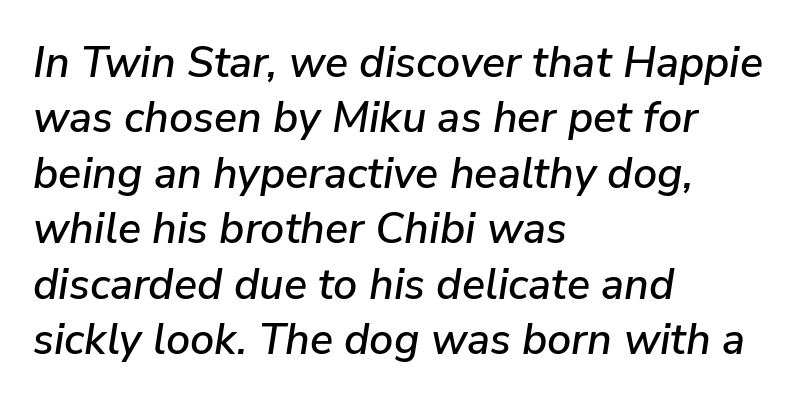
{"italic": "yes", "lean": "right", "slant_degrees": 9, "width": "normal", "stroke_contrast": "low", "x_height": "medium", "monospaced": "no", "underline": "no", "align": "left", "line_spacing": "normal", "line_spacing_ratio": 1.29, "letter_spacing": "normal", "letter_spacing_em": 0.0, "glyph_px": 43}
